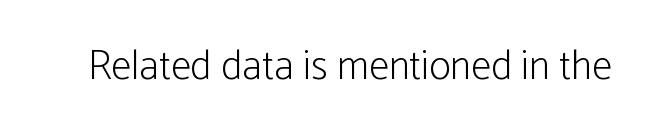
Is this a fixed-width face? No — the glyphs have proportional, varying widths. Check where the strokes stop: nothing finishes them off — pure sans. Honestly, the letter spacing is just normal — you wouldn't notice it. Is this a heavy cut? Hardly; it is regular or lighter.
